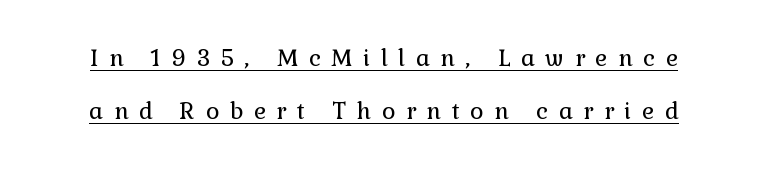
The image shows 23 px text type, upright; set loose line spacing (2.32x), unusually wide letter spacing (+0.46 em), underlined.
